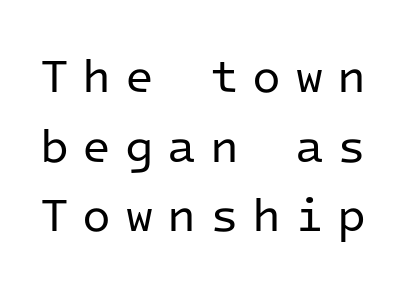
The image shows 47 px regular-weight sans-serif type, upright, monospaced; set normal line spacing (1.48x), unusually wide letter spacing (+0.29 em), not underlined; low stroke contrast and a medium x-height.
